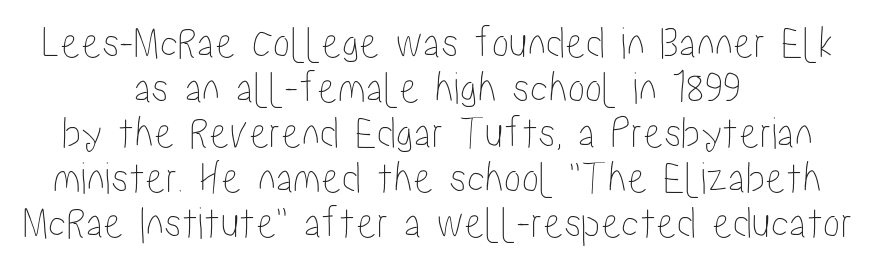
The image shows 46 px condensed type, upright; set centered, tight line spacing (0.98x), normal letter spacing, not underlined; low stroke contrast and a medium x-height.
